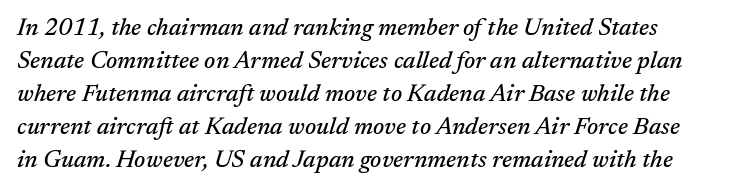
{"italic": "yes", "lean": "right", "slant_degrees": 17, "underline": "no", "align": "left", "line_spacing": "normal", "line_spacing_ratio": 1.38, "letter_spacing": "normal", "letter_spacing_em": 0.0, "glyph_px": 24}
